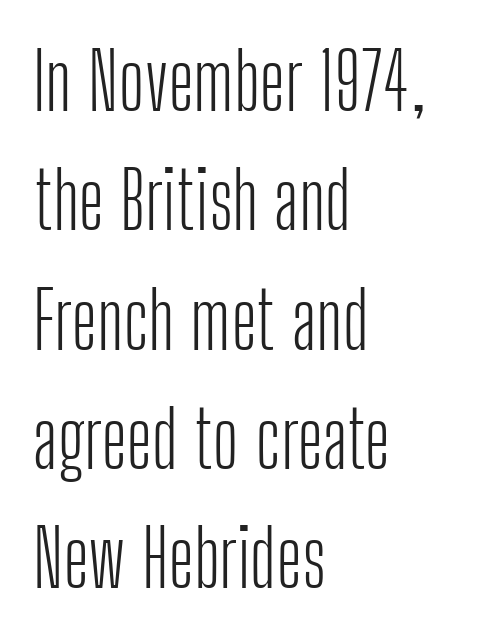
{"serif": "no", "italic": "no", "bold": "no", "weight": "light", "width": "condensed", "stroke_contrast": "low", "x_height": "medium", "monospaced": "no", "underline": "no", "align": "left", "line_spacing": "normal", "line_spacing_ratio": 1.51, "letter_spacing": "normal", "letter_spacing_em": 0.0, "glyph_px": 79}
